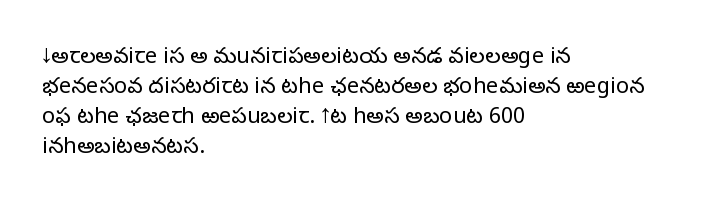
The image shows 22 px text type, upright; set left-aligned, normal line spacing (1.36x), normal letter spacing, not underlined.
